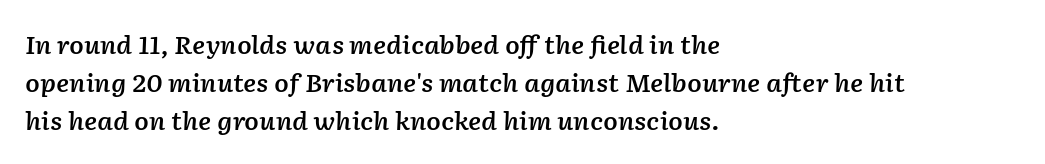
Q: Is the text bold? A: Semi-bold.
Q: Is the text italic (slanted)? A: Yes, it leans right by about 2 degrees.
Q: Is the text underlined? A: No.
Q: How is the paragraph aligned? A: Left-aligned.
Q: Is the spacing between letters normal or unusually wide? A: Normal.
Q: Is the spacing between lines tight, normal or loose? A: Normal.
